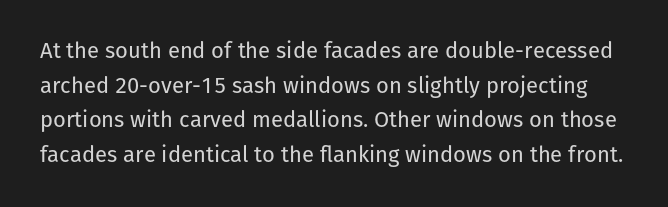
Q: Is the text bold? A: No.
Q: Is the text italic (slanted)? A: No, it is upright.
Q: Is the text underlined? A: No.
Q: Is the spacing between letters normal or unusually wide? A: Normal.
Q: Is the spacing between lines tight, normal or loose? A: Normal.
